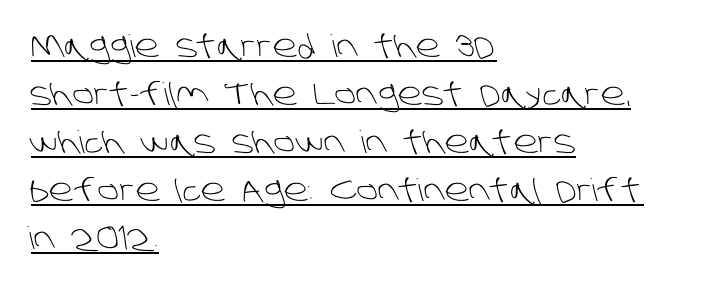
Character widths vary here, with narrow letters taking less room than wide ones. One-word summary of the alignment: left. Stem width sits at or under what a default text font uses. The letters carry no serifs — their stems end cleanly without finishing strokes. A baseline rule has been typeset under these characters.
